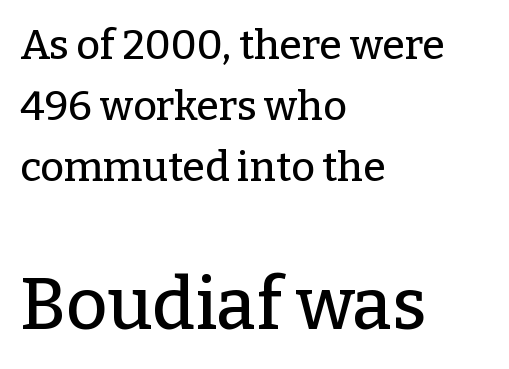
The image shows 72 px serif type, upright; set left-aligned, normal line spacing (1.49x), normal letter spacing, not underlined; the second (bottom) block is 1.76x larger; low stroke contrast and a medium x-height.
